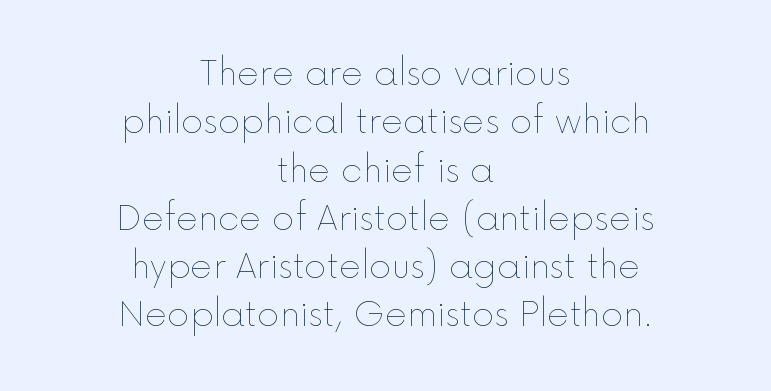
{"italic": "no", "bold": "no", "weight": "thin", "width": "normal", "x_height": "medium", "monospaced": "no", "underline": "no", "align": "center", "line_spacing": "normal", "line_spacing_ratio": 1.42, "letter_spacing": "normal", "letter_spacing_em": 0.0, "glyph_px": 34}
